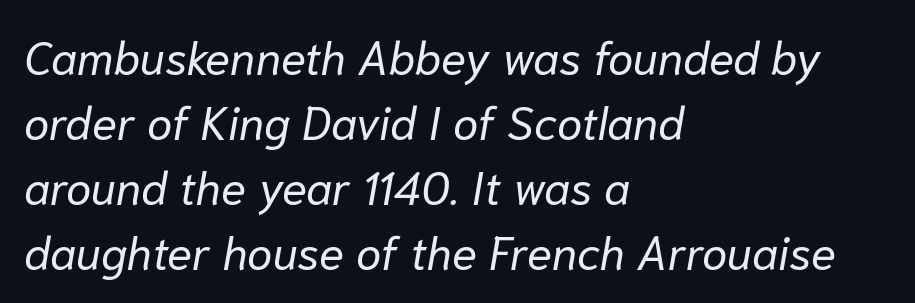
What's the leading like? Ordinary, nothing unusual. These lines keep a tight, regular rhythm from letter to letter. The specimen omits any rule beneath the text block's lines. The paragraph shown leans on its left margin. On a weight scale, this lands at 450 or below.
